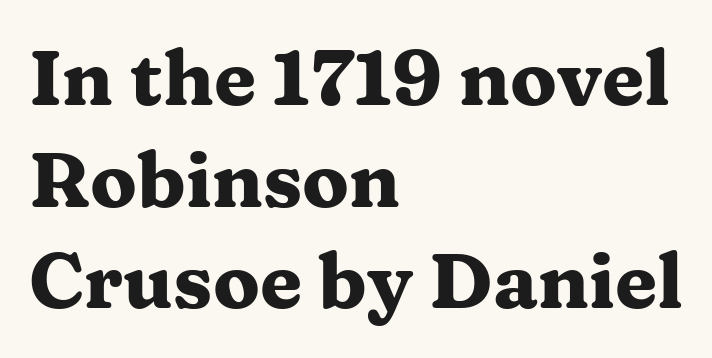
The image shows 77 px heavy, wide serif type, upright; set left-aligned, normal line spacing (1.32x), normal letter spacing, not underlined; medium stroke contrast and a medium x-height.
